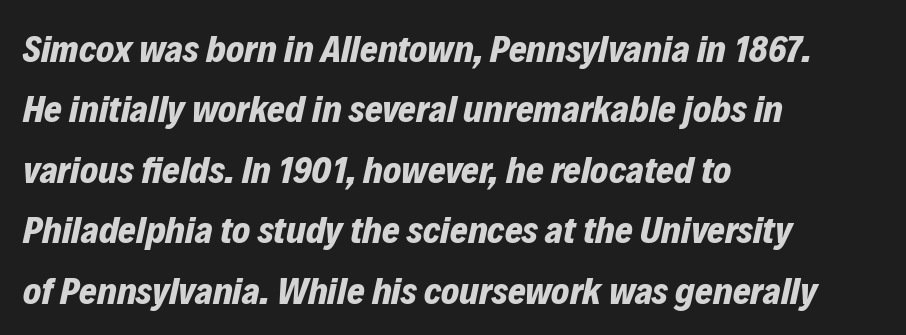
Q: Is the text bold? A: Yes.
Q: Is the text italic (slanted)? A: Yes, it leans right by about 12 degrees.
Q: Is the text underlined? A: No.
Q: How is the paragraph aligned? A: Left-aligned.
Q: Is the spacing between letters normal or unusually wide? A: Normal.
Q: Is the spacing between lines tight, normal or loose? A: Normal.
Q: Width (condensed, normal, or wide)? A: Normal.
Q: Stroke contrast? A: Low.
Q: x-height? A: Medium.
Q: Monospaced? A: No.
